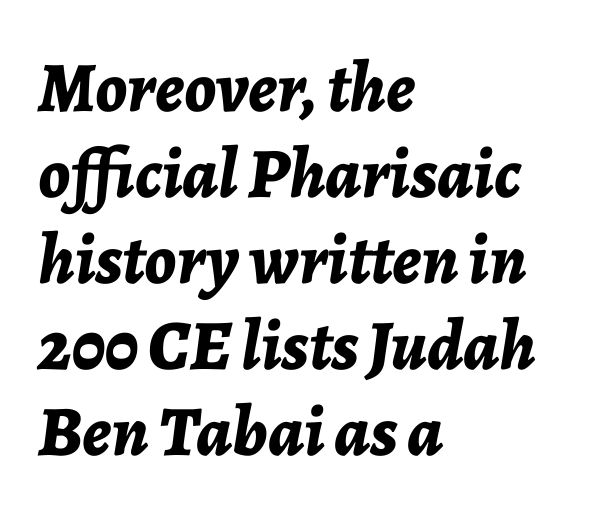
This is heavy type, rendered in bold. The tracking reads as untouched default to a designer's eye. The glyphs are unaccompanied by any horizontal stroke below them. Leftover space on each line is placed entirely after the last word. If you drew a line through each stem, it would be angled. Varying glyph widths throughout — classic text-font behaviour.
